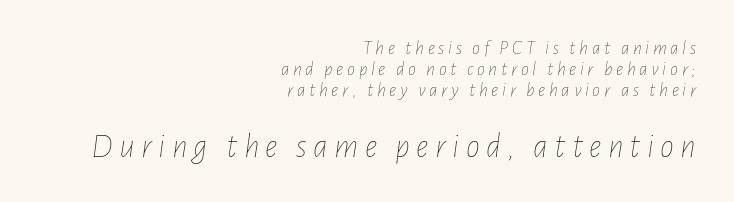
Posture: slanted. No chunkiness to these letters — they're not bold. The gap between lines stays unmarked. The emphasis by scale lands on block number two, below.
